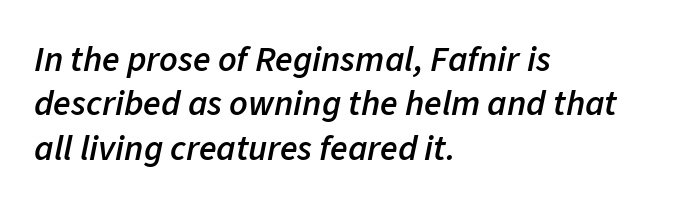
The face used here has a pronounced slope to its letters. The rag falls on the right side of this text block. Is the letter spacing exaggerated? No — it looks like the ordinary default. Here the designer chose a conventional face with non-uniform glyph widths. The specimen omits any rule beneath the text block's lines.
